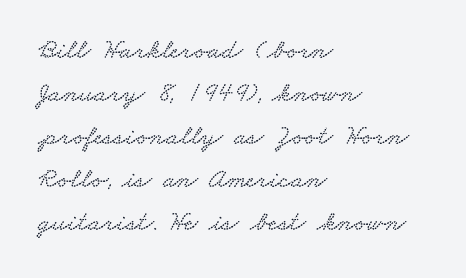
The glyphs are unaccompanied by any horizontal stroke below them. Words appear dense and cohesive because spacing is normal. Font category for this specimen: serif. The rag falls on the right side of this text block. Is this a fixed-width face? No — the glyphs have proportional, varying widths.
